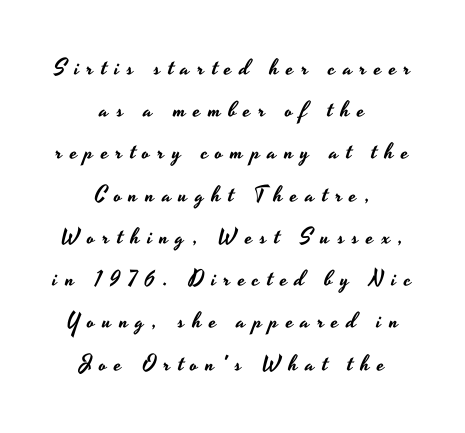
These lines stack symmetrically, like a column narrowing and widening about its center. The leading is generous, giving the passage an open texture. Underlining? Definitely not there. The line texture is sparse and dotted thanks to wide tracking.
